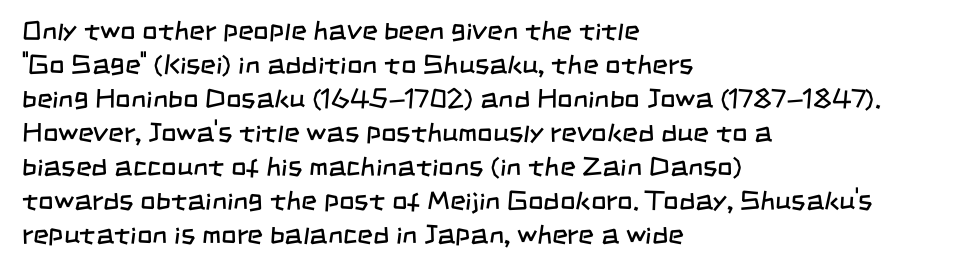
Q: Is the text bold? A: No.
Q: Is the text underlined? A: No.
Q: How is the paragraph aligned? A: Left-aligned.
Q: Is the spacing between letters normal or unusually wide? A: Normal.
Q: Is the spacing between lines tight, normal or loose? A: Normal.
